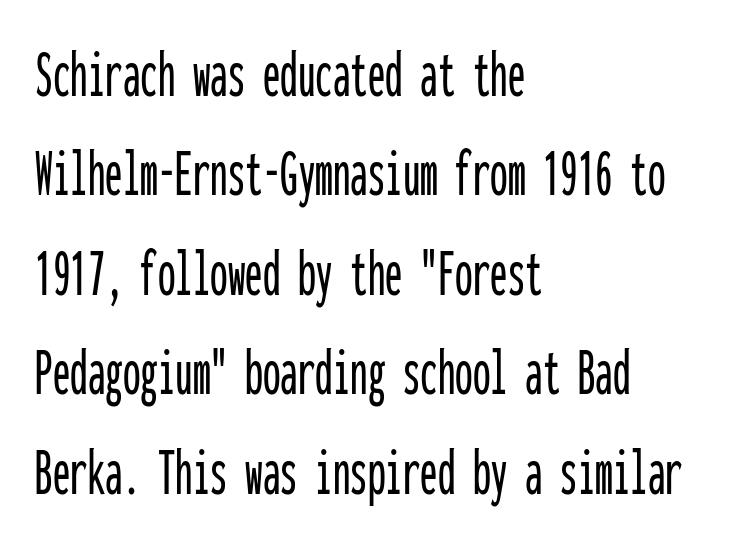
Q: Is the text italic (slanted)? A: No, it is upright.
Q: Is the typeface a serif or a sans-serif typeface? A: Sans-serif.
Q: Is the text underlined? A: No.
Q: How is the paragraph aligned? A: Left-aligned.
Q: Is the spacing between letters normal or unusually wide? A: Normal.
Q: Is the spacing between lines tight, normal or loose? A: Normal.
Q: Width (condensed, normal, or wide)? A: Condensed.
Q: Stroke contrast? A: Low.
Q: x-height? A: Medium.
Q: Monospaced? A: Yes.
